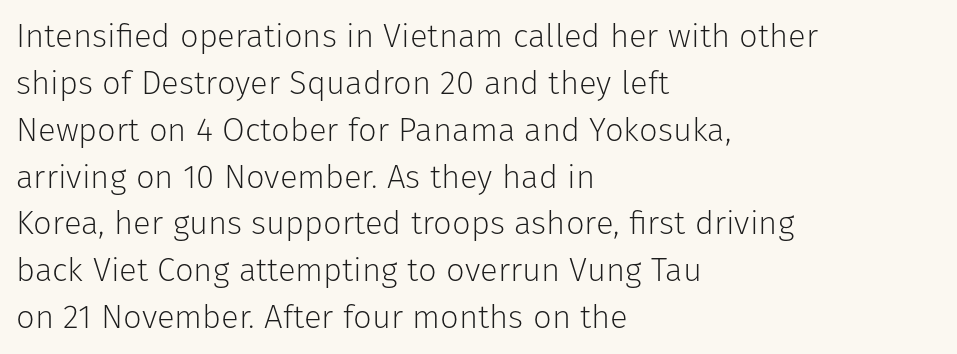
No extra ink here — the face is not bold. Font category for this specimen: sans-serif. Varying glyph widths throughout — classic text-font behaviour. The leading is moderate, giving the passage an even texture. Is the letter spacing exaggerated? No — it looks like the ordinary default.
